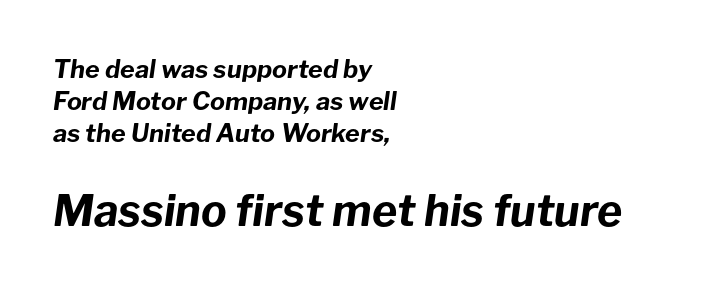
The image shows 43 px bold type, italic (leaning right); set left-aligned, normal line spacing (1.29x), normal letter spacing, not underlined; the second (bottom) block is 1.72x larger; low stroke contrast and a medium x-height.
